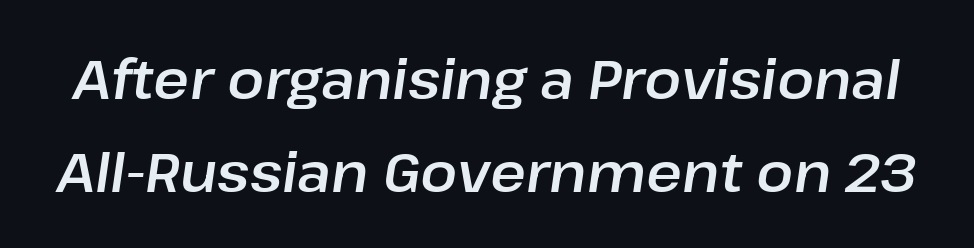
The image shows 55 px text type, italic (leaning right); set normal line spacing (1.69x), normal letter spacing, not underlined; low stroke contrast and a medium x-height.
